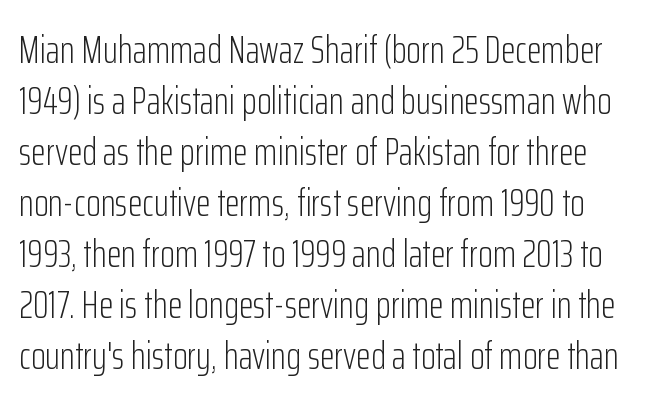
The image shows 38 px light, condensed sans-serif type, upright; set normal line spacing (1.34x), normal letter spacing, not underlined; low stroke contrast and a medium x-height.
